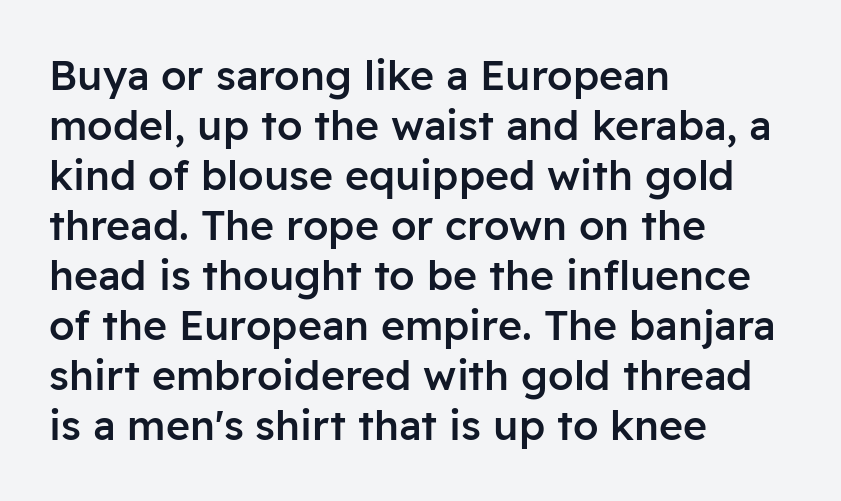
{"serif": "no", "italic": "no", "bold": "semi", "weight": "semibold", "width": "normal", "stroke_contrast": "low", "x_height": "medium", "monospaced": "no", "underline": "no", "align": "left", "line_spacing_ratio": 1.22, "letter_spacing": "normal", "letter_spacing_em": 0.0, "glyph_px": 41}
